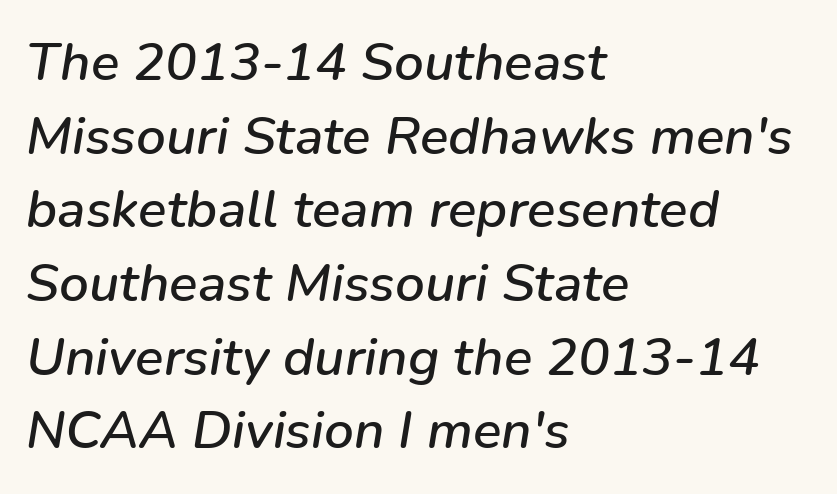
{"italic": "yes", "lean": "right", "slant_degrees": 9, "width": "normal", "stroke_contrast": "low", "x_height": "medium", "monospaced": "no", "underline": "no", "align": "left", "line_spacing": "normal", "line_spacing_ratio": 1.39, "letter_spacing": "normal", "letter_spacing_em": 0.0, "glyph_px": 53}
